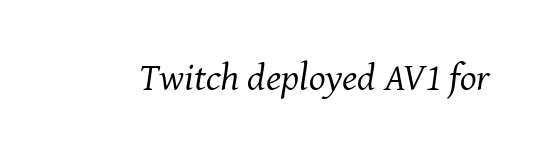
The weight would be labelled regular, book, light, or lighter still. This sample has the flowing, uneven cadence of proportional lettering. Clear beneath every line of the passage. The axis of the letterforms is tilted away from vertical. Type style note: has serifs.
